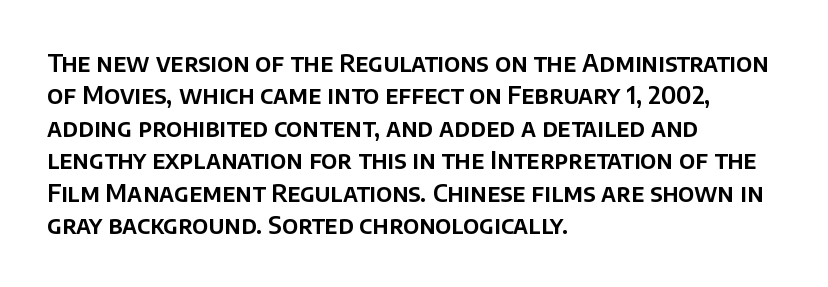
Q: Is the text italic (slanted)? A: No, it is upright.
Q: Is the text underlined? A: No.
Q: How is the paragraph aligned? A: Left-aligned.
Q: Is the spacing between letters normal or unusually wide? A: Normal.
Q: Is the spacing between lines tight, normal or loose? A: Normal.
